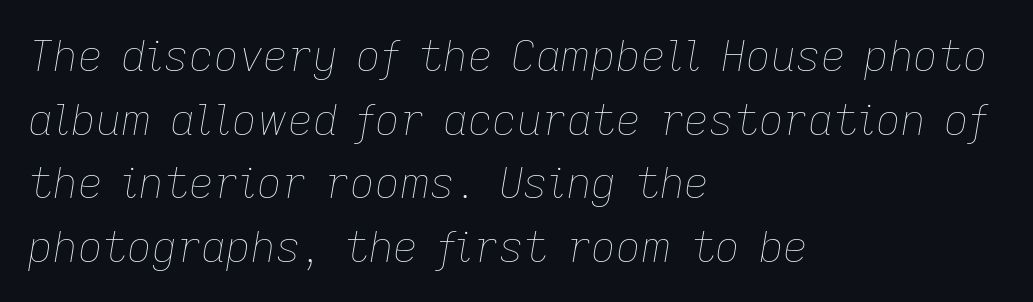
The passage is arranged the way most books set body copy — flush left. One glance says typical: line gaps are just what's usual. Varying glyph widths throughout — classic text-font behaviour. Honestly, the letter spacing is just normal — you wouldn't notice it. Ink coverage per letter is moderate at most.
